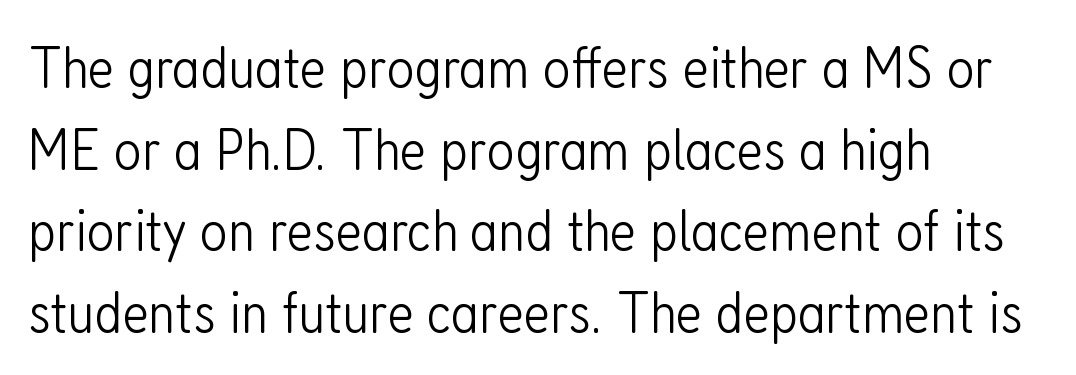
Rendered with straight, roman letterforms. Rows of type keep a routine distance in the vertical direction. Caption: standard tracking, unaltered. No extra ink here — the face is not bold. Serifs: no, the terminals of the letterforms are clean. The rag falls on the right side of this text block.
